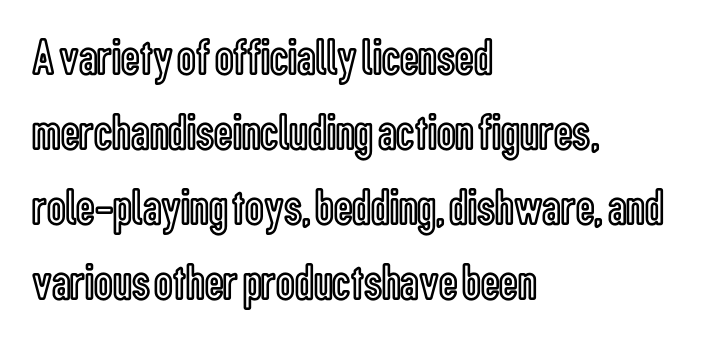
The image shows 52 px condensed type, upright; set left-aligned, normal line spacing (1.44x), normal letter spacing, not underlined; a medium x-height.
